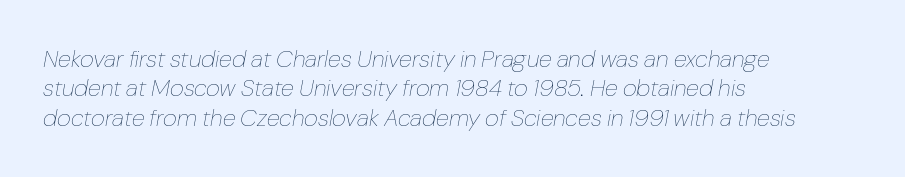
The image shows 24 px text type, italic (leaning right); set left-aligned, line spacing 1.22x, normal letter spacing, not underlined.
